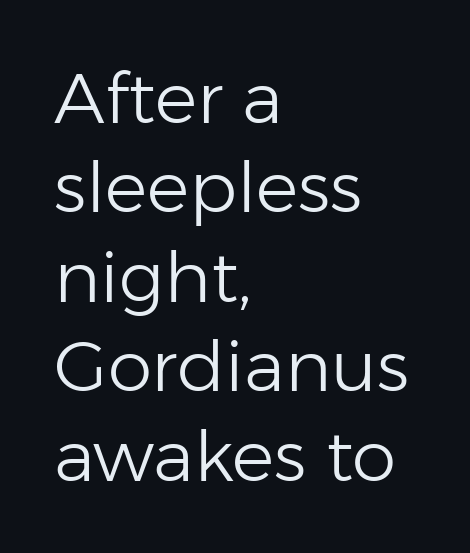
{"serif": "no", "italic": "no", "bold": "no", "weight": "light", "width": "normal", "stroke_contrast": "low", "x_height": "medium", "monospaced": "no", "underline": "no", "align": "left", "line_spacing": "normal", "line_spacing_ratio": 1.26, "letter_spacing": "normal", "letter_spacing_em": 0.0, "glyph_px": 71}
